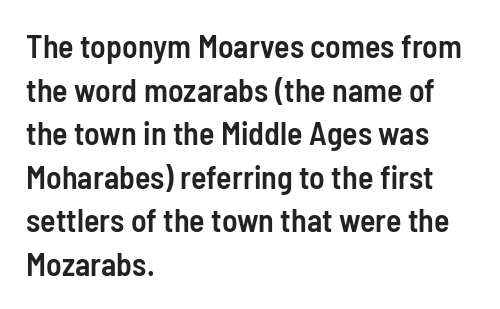
{"serif": "no", "italic": "no", "bold": "semi", "weight": "semibold", "width": "condensed", "stroke_contrast": "low", "x_height": "medium", "monospaced": "no", "underline": "no", "align": "left", "line_spacing": "normal", "line_spacing_ratio": 1.36, "letter_spacing": "normal", "letter_spacing_em": 0.0, "glyph_px": 32}
